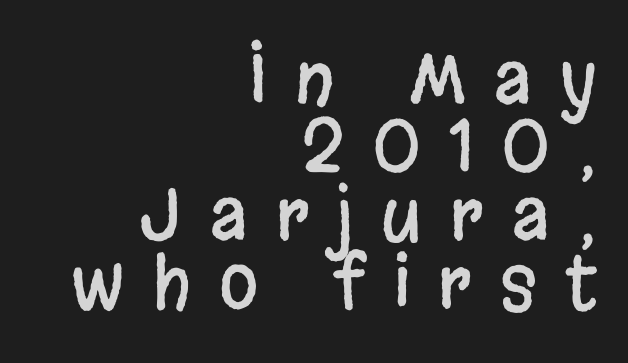
If you measured baseline to baseline, you'd find a short distance. These lines are rendered in a variable-pitch font. Observe the absence of serifs on each vertical stroke in this sample. The face used here is rendered with a markedly widened letterfit. The specimen omits any rule beneath the text block's lines.
